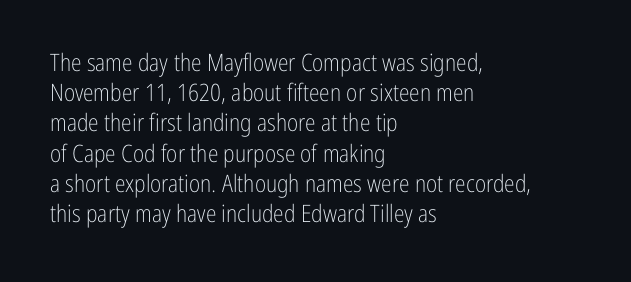
The image shows 24 px text type, upright; set left-aligned, normal line spacing (1.26x), normal letter spacing, not underlined.
